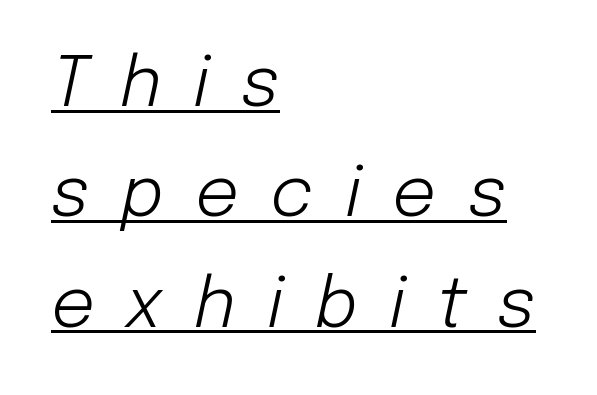
{"italic": "yes", "lean": "right", "slant_degrees": 12, "bold": "no", "weight": "light", "width": "normal", "stroke_contrast": "low", "x_height": "medium", "monospaced": "no", "underline": "yes", "align": "left", "line_spacing": "normal", "line_spacing_ratio": 1.6, "letter_spacing": "wide", "letter_spacing_em": 0.45, "glyph_px": 69}
